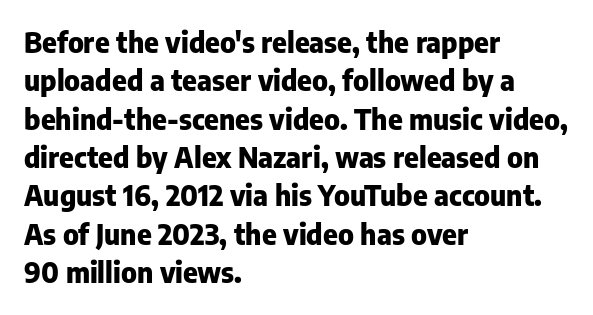
The image shows 28 px heavy sans-serif type, upright; set left-aligned, normal line spacing (1.37x), normal letter spacing, not underlined; low stroke contrast and a medium x-height.
